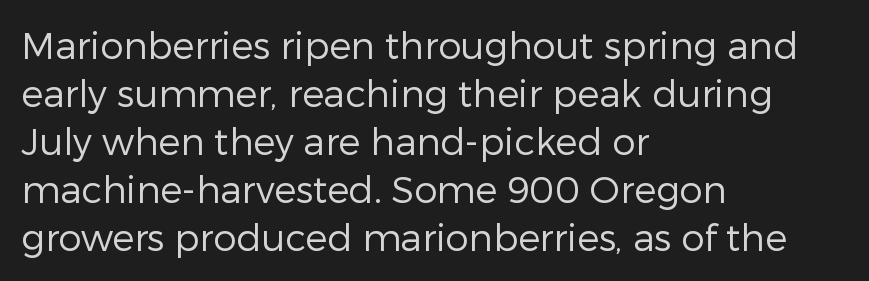
{"serif": "no", "italic": "no", "bold": "no", "weight": "regular", "width": "normal", "stroke_contrast": "low", "x_height": "medium", "monospaced": "no", "underline": "no", "align": "left", "line_spacing": "normal", "line_spacing_ratio": 1.3, "letter_spacing": "normal", "letter_spacing_em": 0.0, "glyph_px": 37}
